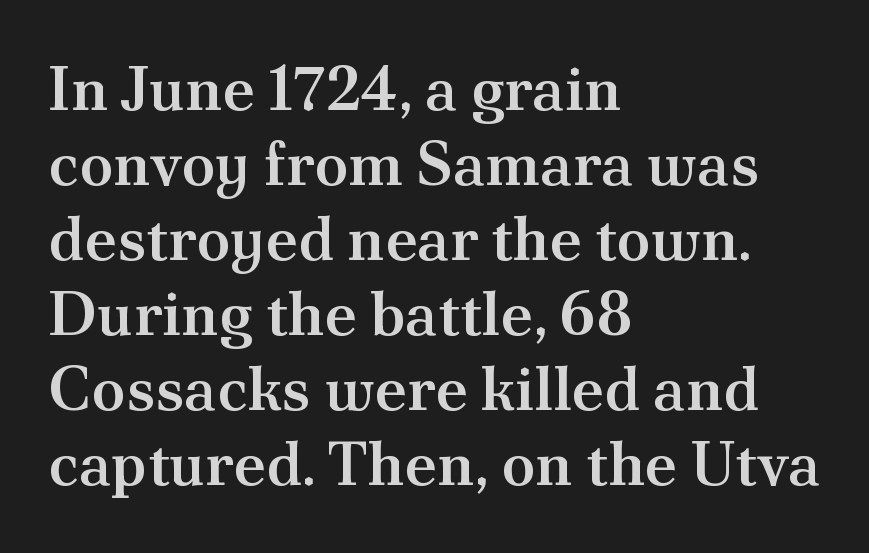
The image shows 62 px semibold serif type, upright; set left-aligned, line spacing 1.21x, normal letter spacing, not underlined; medium stroke contrast and a small x-height.
